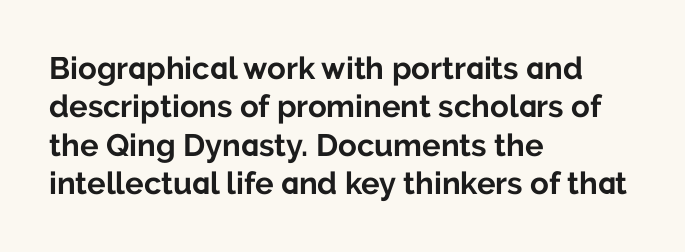
Inter-character spacing is left at the font's built-in metrics. This sample has the flowing, uneven cadence of proportional lettering. The specimen omits any rule beneath the text block's lines. This rendering employs a face without finishing strokes, i.e., a sans-serif.
